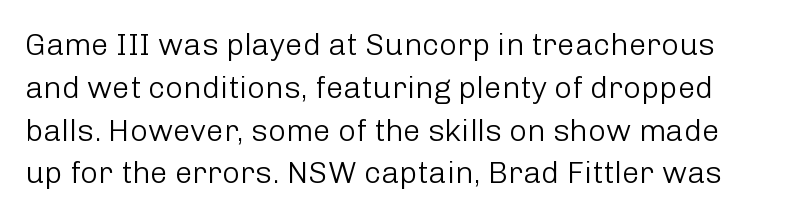
The image shows 31 px light sans-serif type, upright; set normal line spacing (1.38x), normal letter spacing, not underlined; low stroke contrast and a medium x-height.
